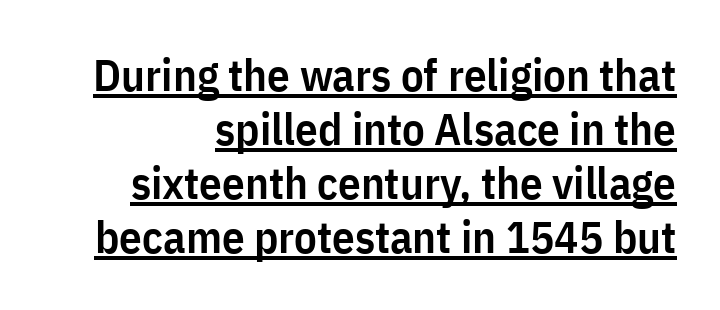
The image shows 45 px semibold, condensed sans-serif type, upright; set line spacing 1.2x, normal letter spacing, underlined; low stroke contrast and a medium x-height.
